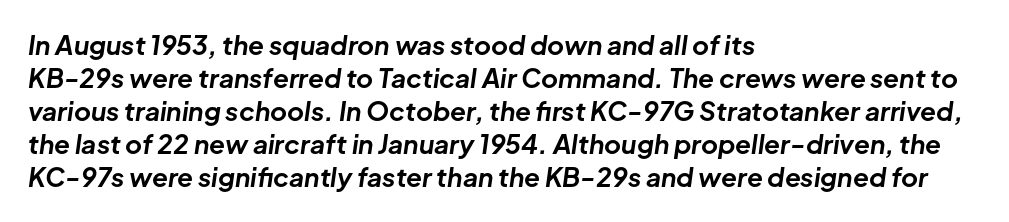
The image shows 26 px bold type, italic (leaning right); set left-aligned, normal line spacing (1.27x), normal letter spacing, not underlined.
